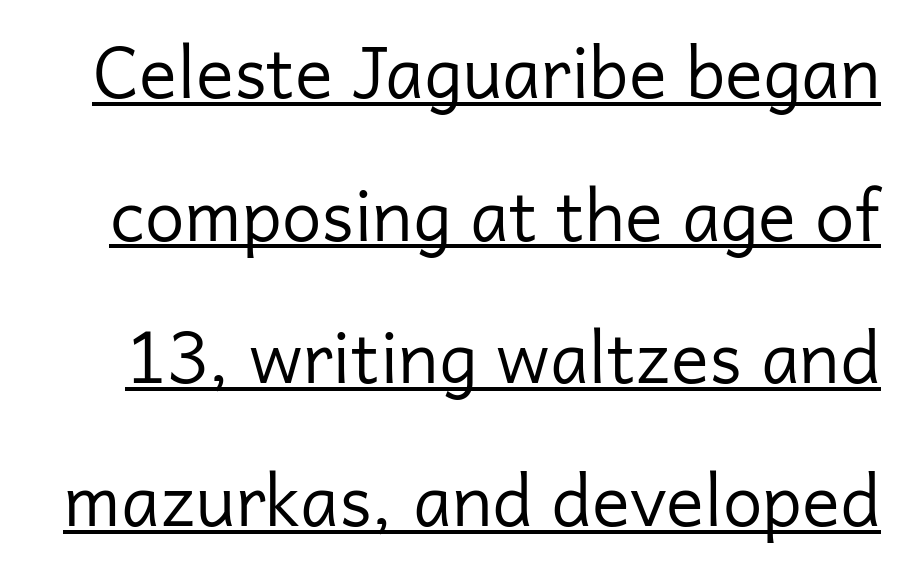
The image shows 71 px regular-weight sans-serif type, upright; set loose line spacing (2.01x), normal letter spacing, underlined; low stroke contrast and a medium x-height.
